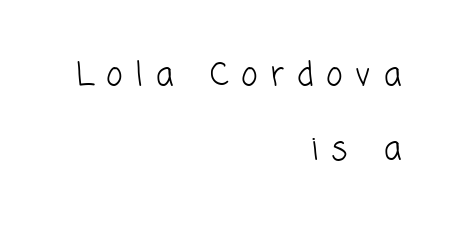
{"serif": "no", "bold": "no", "weight": "light", "width": "normal", "stroke_contrast": "low", "x_height": "medium", "monospaced": "no", "underline": "no", "align": "right", "line_spacing": "loose", "line_spacing_ratio": 2.31, "letter_spacing": "wide", "letter_spacing_em": 0.4, "glyph_px": 32}
